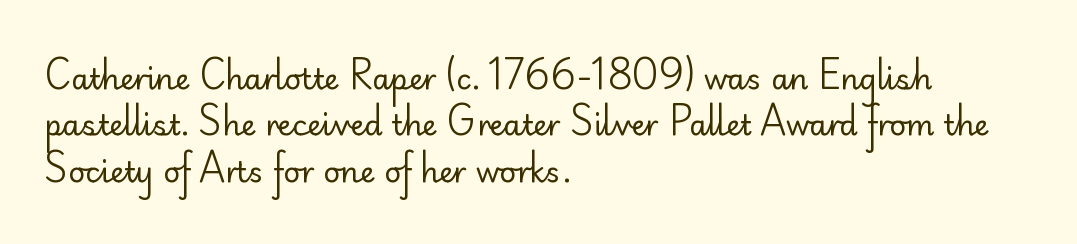
The line texture is even and compact thanks to regular tracking. The rag falls on the right side of this text block. A typesetter would call this proportional, since set widths differ per character. Descender tails drop into unmarked territory. Nope, not italic — everything's standing straight.
